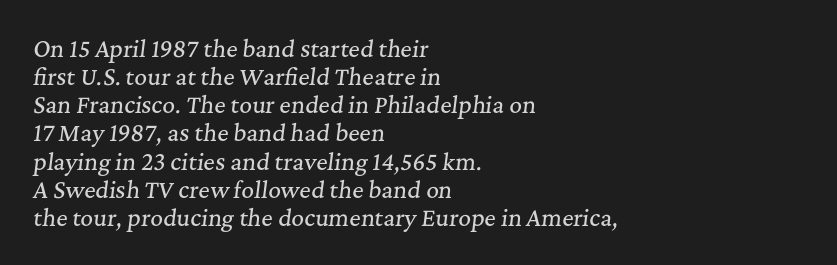
The text block is weighted toward the left margin, trailing off unevenly rightward. Descenders hang freely into open space. How would I describe the line gaps? Plain and ordinary. The passage shown leans; its letterforms are oblique. What stands out about the letter spacing? Nothing — it is the standard amount.
